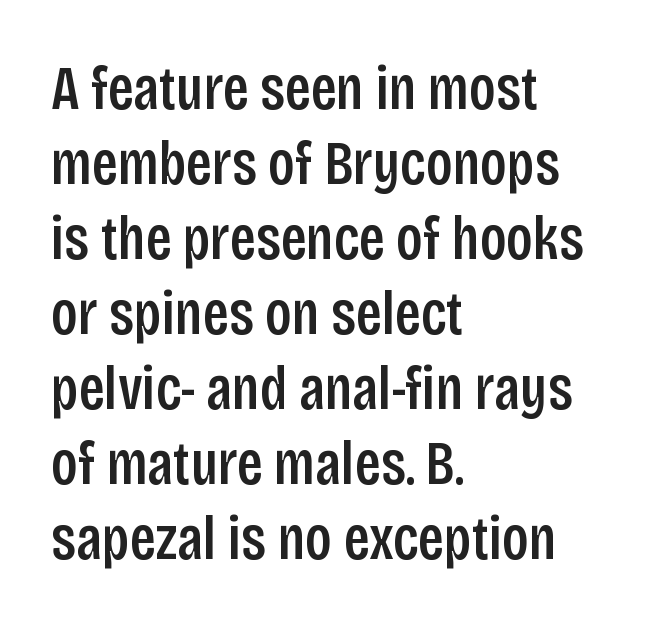
Q: Is the text italic (slanted)? A: No, it is upright.
Q: Is the typeface a serif or a sans-serif typeface? A: Sans-serif.
Q: Is the text underlined? A: No.
Q: How is the paragraph aligned? A: Left-aligned.
Q: Is the spacing between letters normal or unusually wide? A: Normal.
Q: Width (condensed, normal, or wide)? A: Condensed.
Q: Stroke contrast? A: Low.
Q: x-height? A: Large.
Q: Monospaced? A: No.
